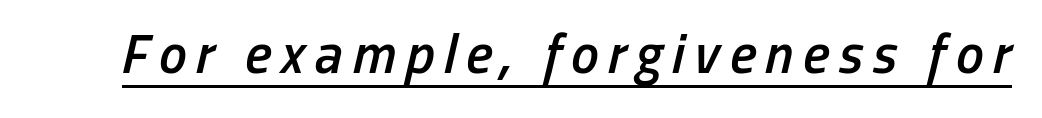
A rule runs beneath these lines of type. Compared with an ordinary text face, these strokes are moderately heavier — a semibold. Is the type slanted? Yes — the strokes lean at a clear angle. Do the characters align in a grid? No, the font is proportional.
